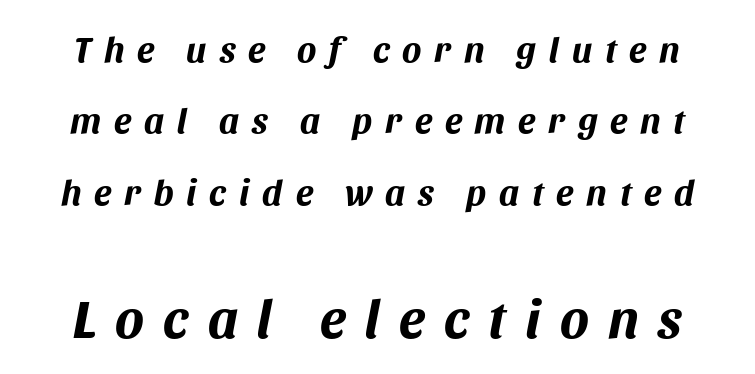
Q: Is the text bold? A: Yes.
Q: Is the text italic (slanted)? A: Yes, it leans right by about 11 degrees.
Q: Is the text underlined? A: No.
Q: Is the spacing between letters normal or unusually wide? A: Unusually wide.
Q: Is the spacing between lines tight, normal or loose? A: Loose.
Q: Which block of text is set in a larger size, the first (top) or the second (bottom)? A: The second (bottom) one.
Q: Width (condensed, normal, or wide)? A: Normal.
Q: Stroke contrast? A: Medium.
Q: x-height? A: Large.
Q: Monospaced? A: No.
